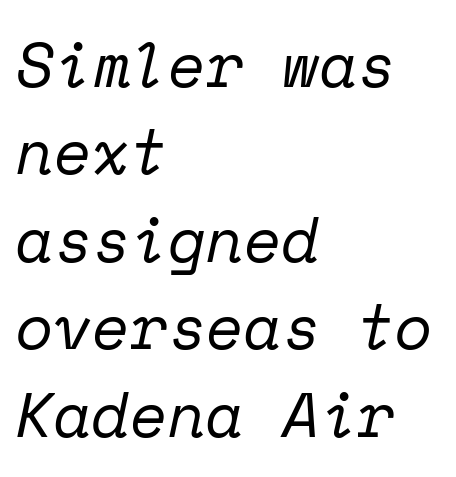
A normal amount of white space separates one row of letters from the next. The strip under each line holds only bare page. A typesetter would call this monospace, since all characters share one set width. Typographically, this falls in the serif category. Stroke thickness stays within the range of a standard reading face or lighter.
